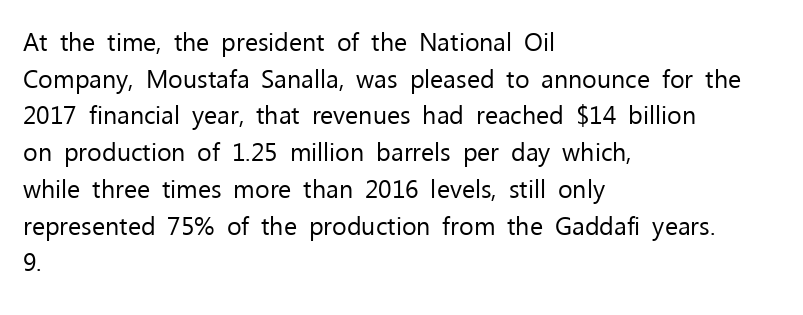
Q: Is the text bold? A: No.
Q: Is the text italic (slanted)? A: No, it is upright.
Q: Is the text underlined? A: No.
Q: How is the paragraph aligned? A: Left-aligned.
Q: Is the spacing between letters normal or unusually wide? A: Normal.
Q: Is the spacing between lines tight, normal or loose? A: Normal.
